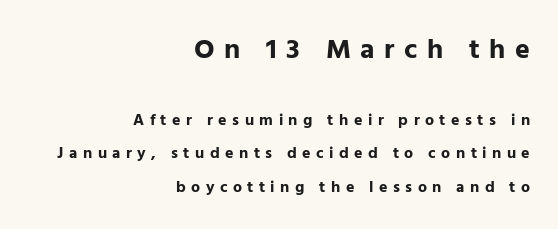
The image shows 28 px bold sans-serif type, upright; set right-aligned, loose line spacing (2.07x), unusually wide letter spacing (+0.34 em), not underlined; the first (top) block is 1.75x larger; low stroke contrast and a medium x-height.
